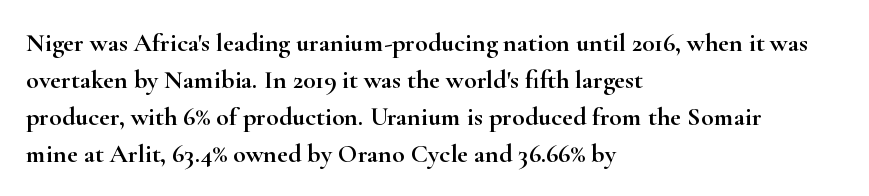
{"italic": "no", "underline": "no", "align": "left", "line_spacing": "normal", "line_spacing_ratio": 1.42, "letter_spacing": "normal", "letter_spacing_em": 0.0, "glyph_px": 26}
